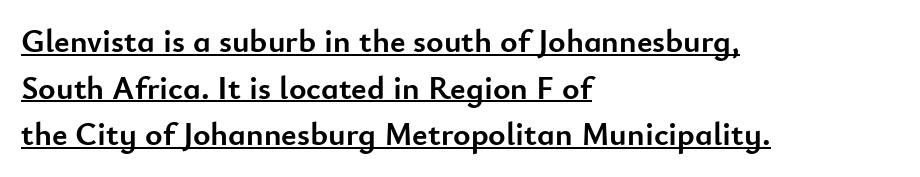
{"serif": "no", "italic": "no", "bold": "yes", "weight": "semibold", "width": "normal", "stroke_contrast": "low", "x_height": "small", "monospaced": "no", "underline": "yes", "align": "left", "line_spacing": "normal", "line_spacing_ratio": 1.41, "letter_spacing": "normal", "letter_spacing_em": 0.0, "glyph_px": 33}
